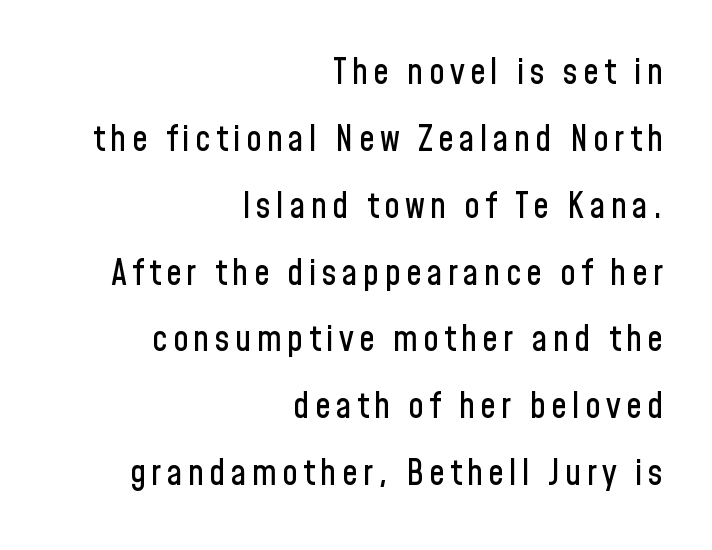
Q: Is the text italic (slanted)? A: No, it is upright.
Q: Is the typeface a serif or a sans-serif typeface? A: Sans-serif.
Q: Is the text underlined? A: No.
Q: How is the paragraph aligned? A: Right-aligned.
Q: Is the spacing between lines tight, normal or loose? A: Loose.
Q: Width (condensed, normal, or wide)? A: Condensed.
Q: Stroke contrast? A: Low.
Q: x-height? A: Medium.
Q: Monospaced? A: No.
